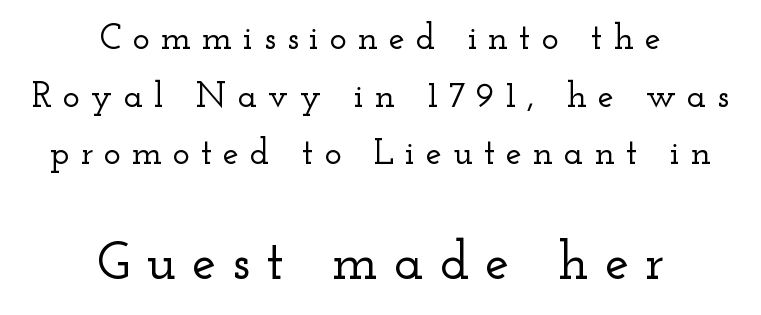
{"serif": "yes", "italic": "no", "width": "wide", "stroke_contrast": "low", "x_height": "small", "monospaced": "no", "underline": "no", "align": "center", "line_spacing": "normal", "line_spacing_ratio": 1.6, "letter_spacing": "wide", "letter_spacing_em": 0.3, "larger_block": "second", "size_ratio": 1.5, "glyph_px": 54}
